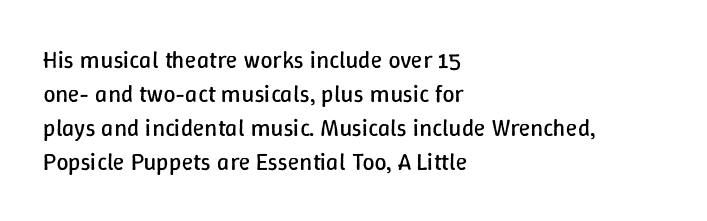
The image shows 24 px text type, upright; set left-aligned, normal line spacing (1.41x), normal letter spacing, not underlined.
